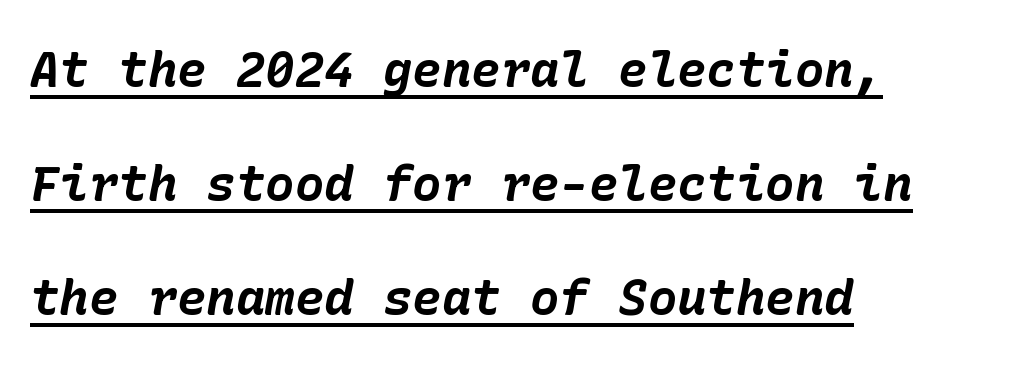
This sample carries an underscore along the baseline area. A typesetter would mark this as italic. Horizontally, the lines are justified to the leading edge only. Stroke thickness is high; the sample reads as a true bold. Notice the wide empty band between every row — that's loose leading.
